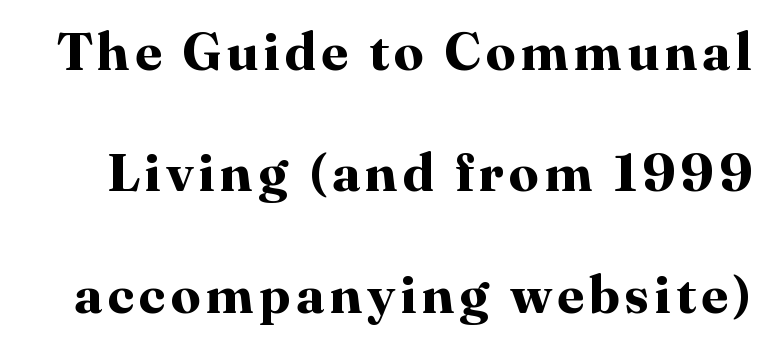
The image shows 53 px bold serif type, upright; set loose line spacing (2.29x), not underlined; high stroke contrast and a medium x-height.
